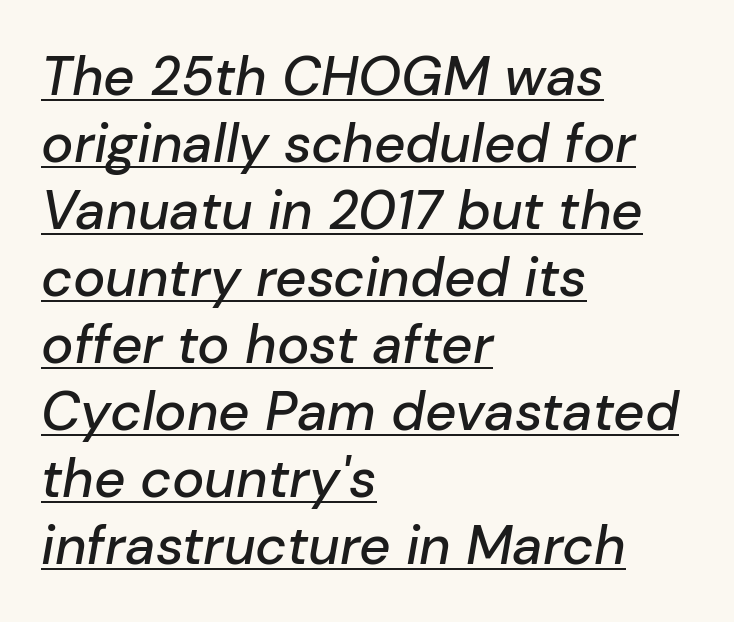
{"italic": "yes", "lean": "right", "slant_degrees": 10, "width": "normal", "stroke_contrast": "low", "x_height": "medium", "monospaced": "no", "underline": "yes", "align": "left", "line_spacing_ratio": 1.24, "letter_spacing": "normal", "letter_spacing_em": 0.0, "glyph_px": 54}
